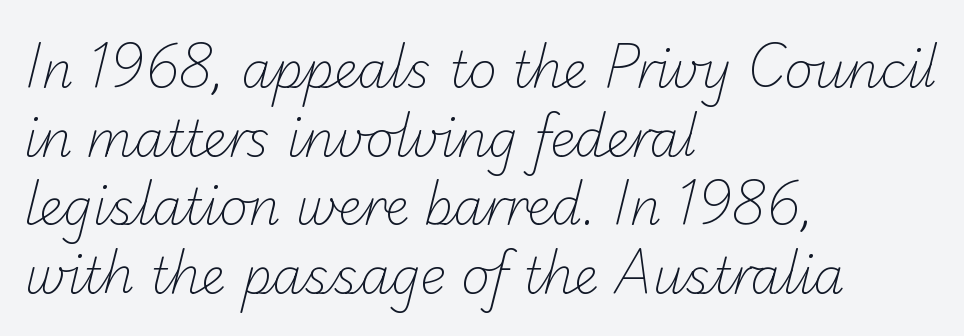
{"serif": "no", "bold": "no", "weight": "light", "width": "normal", "stroke_contrast": "low", "x_height": "small", "monospaced": "no", "underline": "no", "align": "left", "line_spacing": "normal", "line_spacing_ratio": 1.4, "letter_spacing": "normal", "letter_spacing_em": 0.0, "glyph_px": 49}
